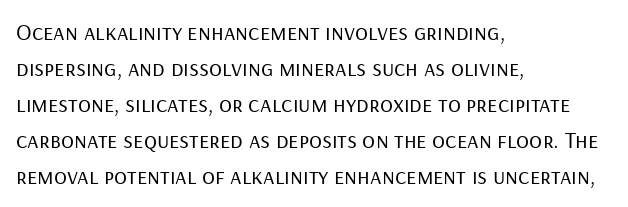
There is no visible air inserted between adjacent glyphs. The rendering anchors every line to the left-hand side. Counters stay open thanks to moderate or lighter strokes. Is there much room between lines? A standard amount, neither cramped nor airy. Type without underlining.
